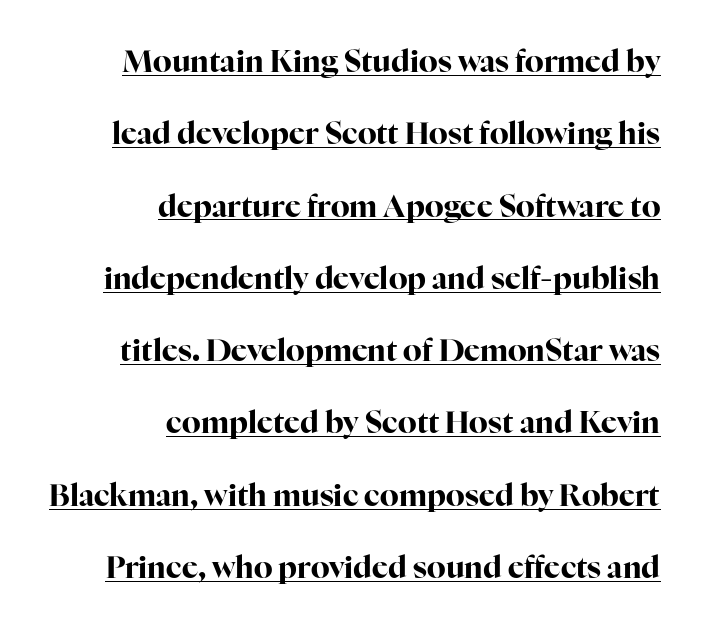
The image shows 30 px bold serif type, upright; set right-aligned, loose line spacing (2.41x), normal letter spacing, underlined; high stroke contrast and a medium x-height.
